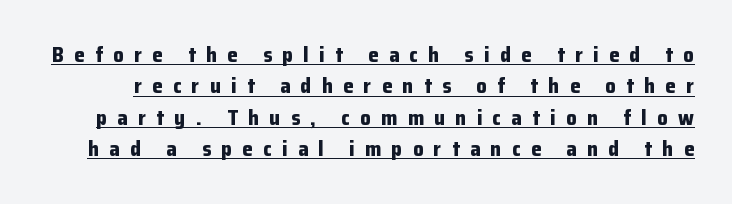
{"italic": "no", "bold": "yes", "underline": "yes", "line_spacing": "normal", "line_spacing_ratio": 1.49, "letter_spacing": "wide", "letter_spacing_em": 0.49, "glyph_px": 21}
